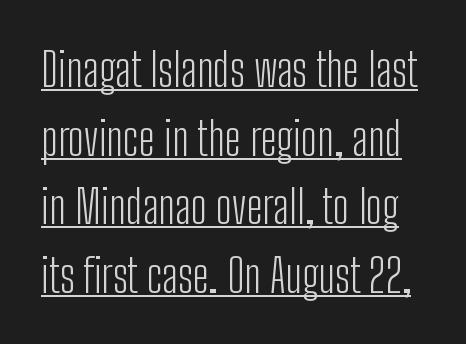
{"serif": "no", "italic": "no", "bold": "no", "weight": "light", "width": "condensed", "stroke_contrast": "low", "x_height": "medium", "monospaced": "no", "underline": "yes", "line_spacing": "normal", "line_spacing_ratio": 1.49, "letter_spacing": "normal", "letter_spacing_em": 0.0, "glyph_px": 46}
